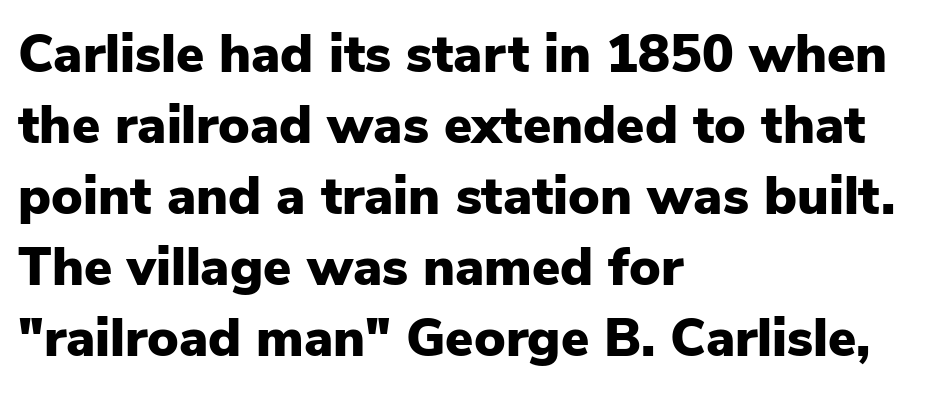
{"serif": "no", "italic": "no", "bold": "yes", "weight": "heavy", "width": "normal", "stroke_contrast": "low", "x_height": "medium", "monospaced": "no", "underline": "no", "align": "left", "line_spacing": "normal", "line_spacing_ratio": 1.34, "letter_spacing": "normal", "letter_spacing_em": 0.0, "glyph_px": 53}
